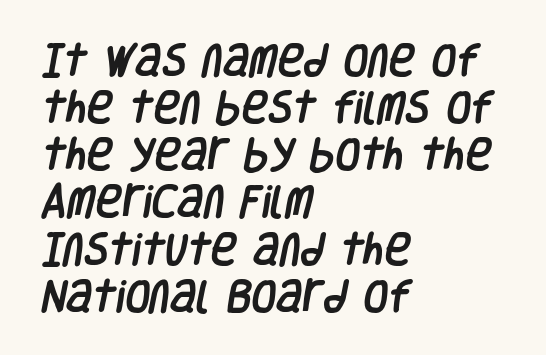
{"serif": "no", "width": "condensed", "stroke_contrast": "low", "x_height": "large", "monospaced": "no", "underline": "no", "align": "left", "line_spacing": "normal", "line_spacing_ratio": 1.31, "letter_spacing": "normal", "letter_spacing_em": 0.0, "glyph_px": 36}
